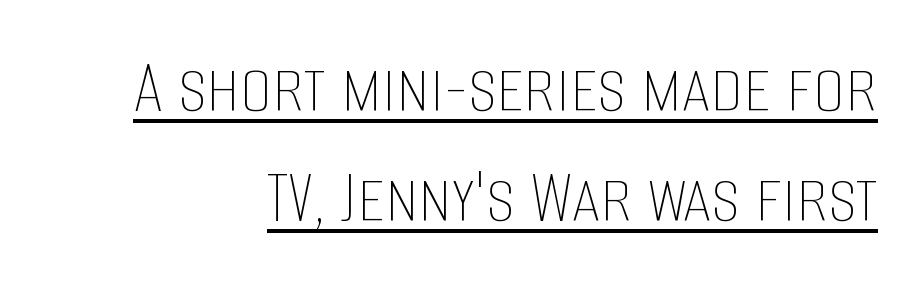
Counters stay open thanks to moderate or lighter strokes. Designer's note — italics off, roman on. The designer left line spacing at the default. How are the letters spaced? Ordinarily, with no added tracking. The rendering uses natural spacing where letterforms have individual widths. Is there an underline? Yes — a line sits under the letters.
